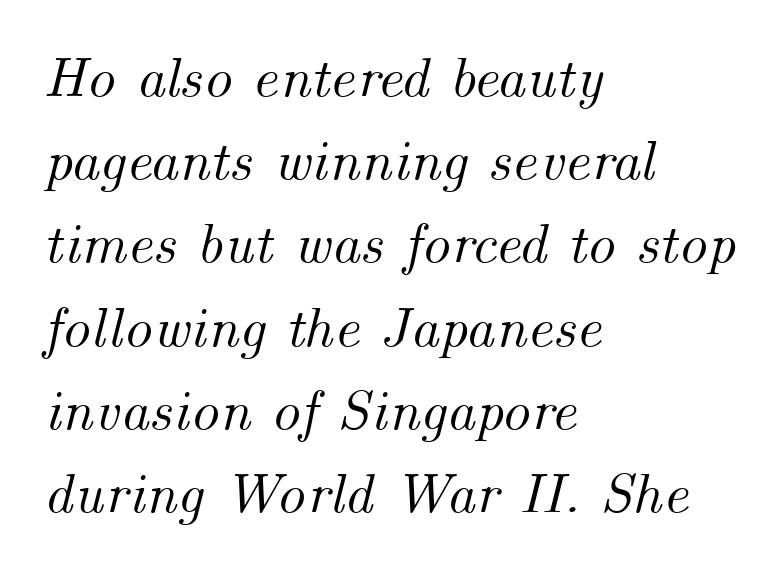
The image shows 57 px text type, italic (leaning right); set left-aligned, normal line spacing (1.46x), normal letter spacing, not underlined; medium stroke contrast and a small x-height.
